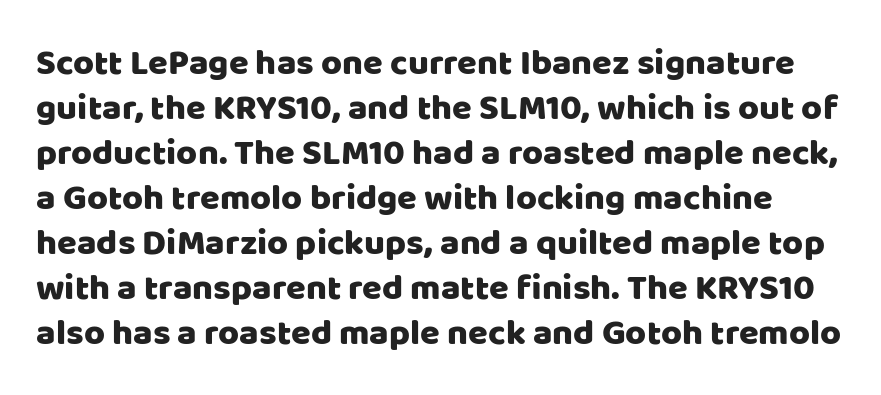
The passage shown is typed in a proportional face where columns would drift. Plain, unruled lines of type. Typographically, this falls in the sans-serif category. Rendered with straight, roman letterforms.
